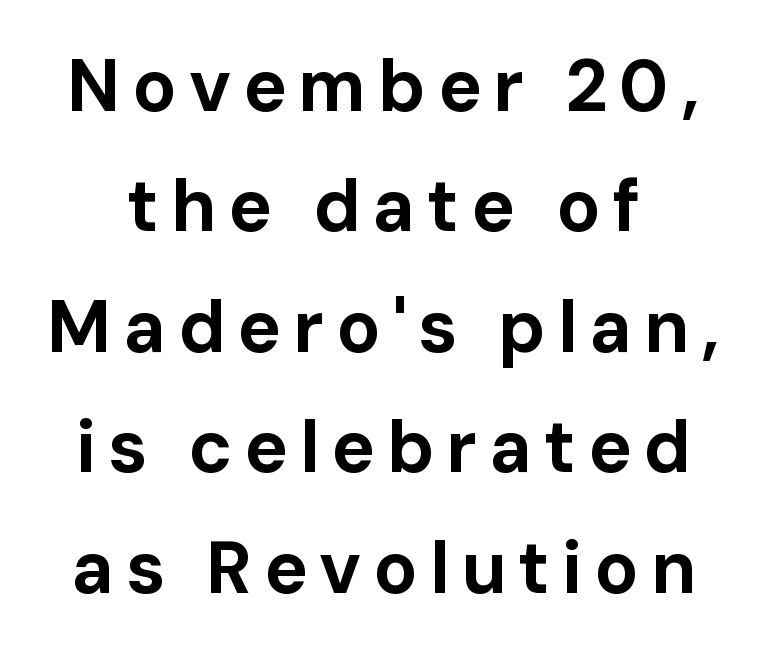
Q: Is the text bold? A: Yes.
Q: Is the text italic (slanted)? A: No, it is upright.
Q: Is the typeface a serif or a sans-serif typeface? A: Sans-serif.
Q: Is the text underlined? A: No.
Q: Is the spacing between lines tight, normal or loose? A: Normal.
Q: Width (condensed, normal, or wide)? A: Normal.
Q: Stroke contrast? A: Low.
Q: x-height? A: Medium.
Q: Monospaced? A: No.
